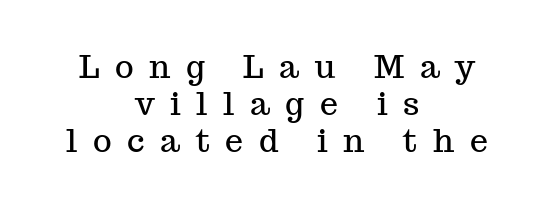
The image shows 32 px serif type, upright; set centered, tight line spacing (1.15x), unusually wide letter spacing (+0.49 em), not underlined; medium stroke contrast and a medium x-height.
